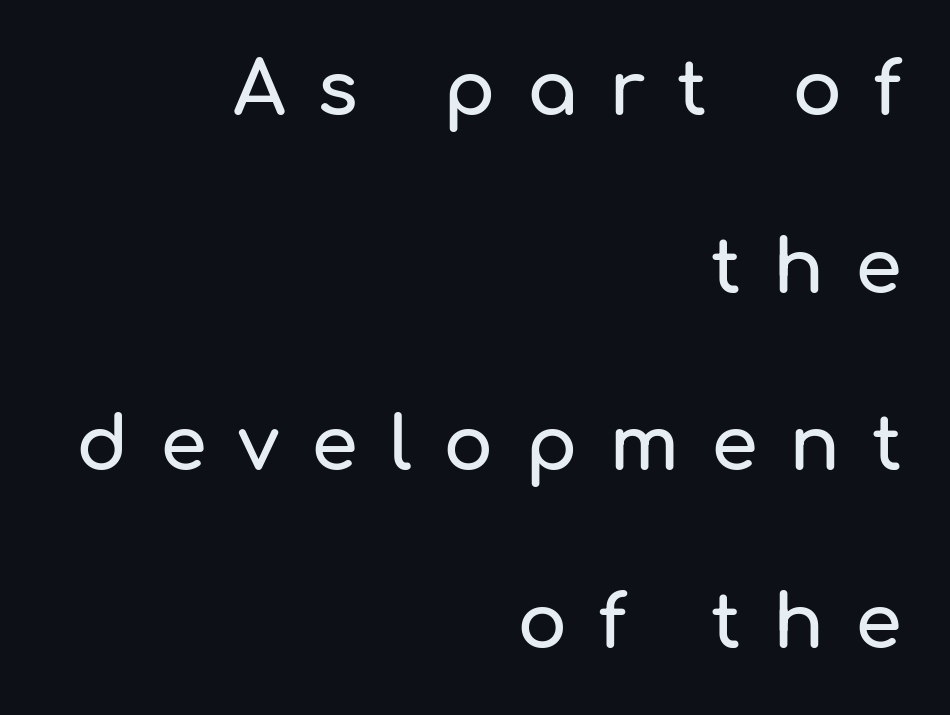
Q: Is the text italic (slanted)? A: No, it is upright.
Q: Is the typeface a serif or a sans-serif typeface? A: Sans-serif.
Q: Is the text underlined? A: No.
Q: How is the paragraph aligned? A: Right-aligned.
Q: Is the spacing between letters normal or unusually wide? A: Unusually wide.
Q: Is the spacing between lines tight, normal or loose? A: Loose.
Q: Width (condensed, normal, or wide)? A: Normal.
Q: Stroke contrast? A: Low.
Q: x-height? A: Medium.
Q: Monospaced? A: No.
